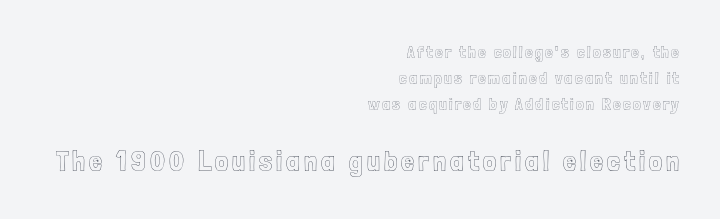
Q: Is the text italic (slanted)? A: No, it is upright.
Q: Is the text underlined? A: No.
Q: How is the paragraph aligned? A: Right-aligned.
Q: Is the spacing between lines tight, normal or loose? A: Normal.
Q: Which block of text is set in a larger size, the first (top) or the second (bottom)? A: The second (bottom) one.
Q: Width (condensed, normal, or wide)? A: Condensed.
Q: x-height? A: Medium.
Q: Monospaced? A: No.
